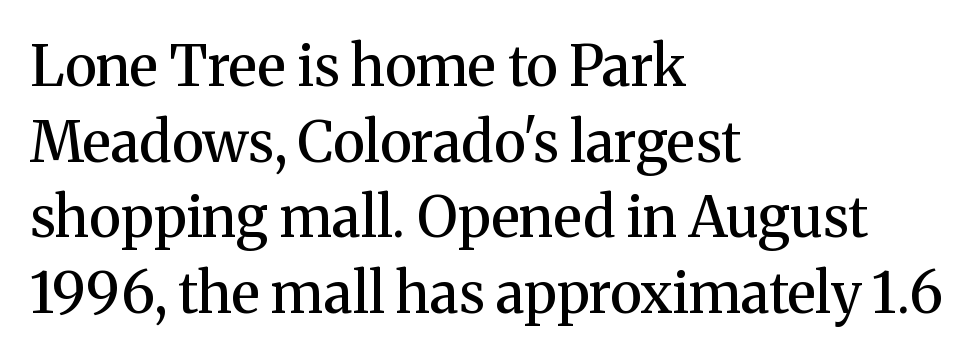
{"serif": "yes", "italic": "no", "bold": "semi", "weight": "semibold", "width": "normal", "stroke_contrast": "medium", "x_height": "medium", "monospaced": "no", "underline": "no", "align": "left", "line_spacing": "normal", "line_spacing_ratio": 1.35, "letter_spacing": "normal", "letter_spacing_em": 0.0, "glyph_px": 56}
